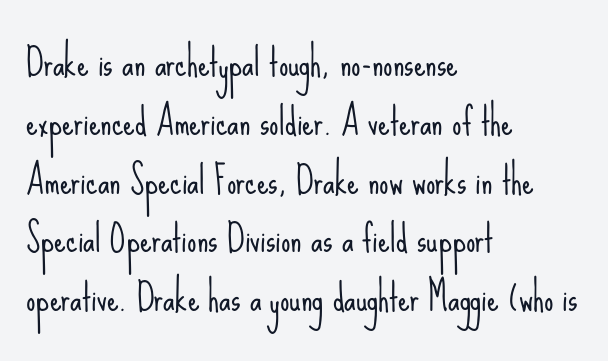
The image shows 37 px light, condensed sans-serif type, upright; set left-aligned, normal line spacing (1.59x), normal letter spacing, not underlined; low stroke contrast and a small x-height.
